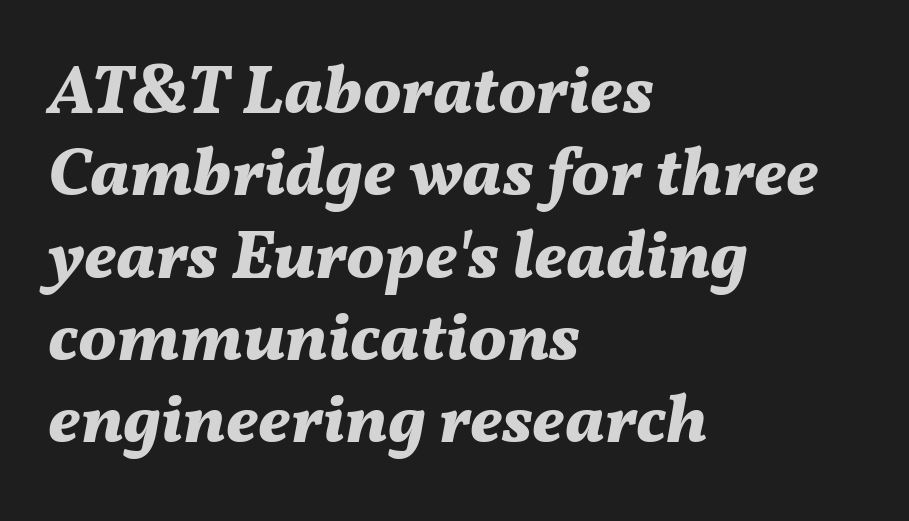
Q: Is the text bold? A: Yes.
Q: Is the text italic (slanted)? A: Yes, it leans right by about 11 degrees.
Q: Is the text underlined? A: No.
Q: How is the paragraph aligned? A: Left-aligned.
Q: Is the spacing between letters normal or unusually wide? A: Normal.
Q: Width (condensed, normal, or wide)? A: Normal.
Q: Stroke contrast? A: Medium.
Q: x-height? A: Medium.
Q: Monospaced? A: No.
